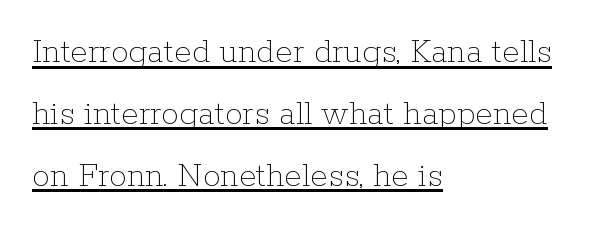
{"italic": "no", "bold": "no", "weight": "thin", "width": "normal", "stroke_contrast": "low", "x_height": "medium", "monospaced": "no", "underline": "yes", "align": "left", "line_spacing_ratio": 1.72, "letter_spacing": "normal", "letter_spacing_em": 0.0, "glyph_px": 36}
